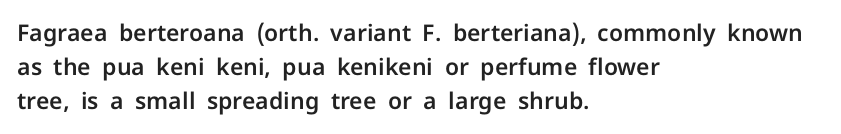
The image shows 23 px text type, upright; set left-aligned, normal line spacing (1.48x), normal letter spacing, not underlined.
